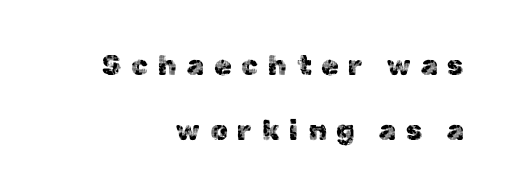
Q: Is the text italic (slanted)? A: No, it is upright.
Q: Is the typeface a serif or a sans-serif typeface? A: Sans-serif.
Q: Is the text underlined? A: No.
Q: How is the paragraph aligned? A: Right-aligned.
Q: Is the spacing between letters normal or unusually wide? A: Unusually wide.
Q: Is the spacing between lines tight, normal or loose? A: Loose.
Q: Width (condensed, normal, or wide)? A: Normal.
Q: x-height? A: Medium.
Q: Monospaced? A: No.
